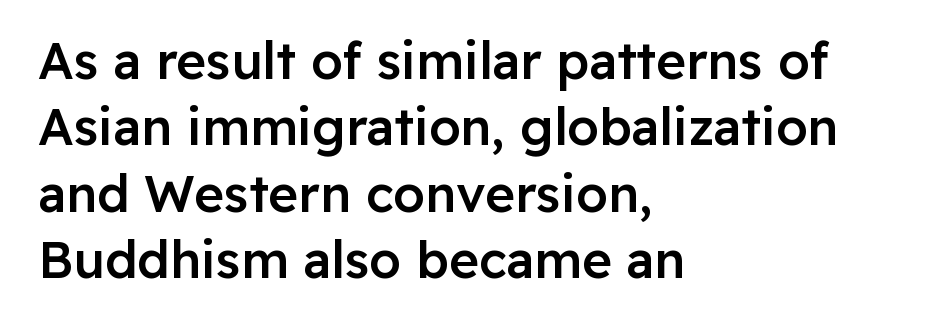
The image shows 51 px semibold sans-serif type, upright; set left-aligned, normal line spacing (1.3x), normal letter spacing, not underlined; low stroke contrast and a medium x-height.
